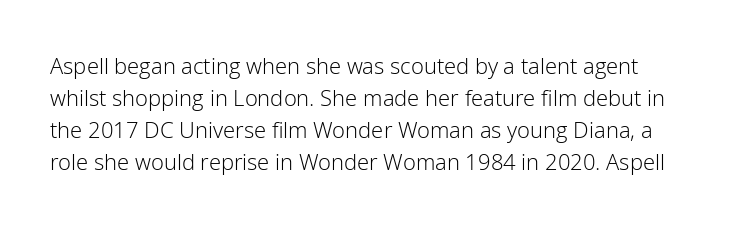
The image shows 22 px text type, upright; set normal line spacing (1.46x), normal letter spacing, not underlined.
